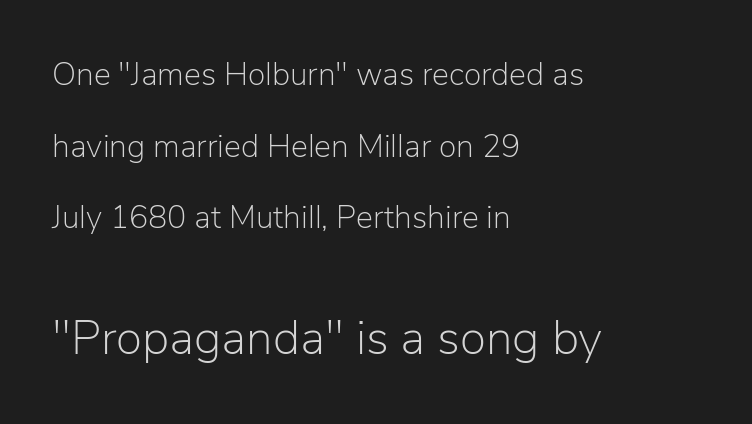
Q: Is the text bold? A: No.
Q: Is the text italic (slanted)? A: No, it is upright.
Q: Is the typeface a serif or a sans-serif typeface? A: Sans-serif.
Q: Is the text underlined? A: No.
Q: How is the paragraph aligned? A: Left-aligned.
Q: Is the spacing between letters normal or unusually wide? A: Normal.
Q: Is the spacing between lines tight, normal or loose? A: Loose.
Q: Which block of text is set in a larger size, the first (top) or the second (bottom)? A: The second (bottom) one.
Q: Width (condensed, normal, or wide)? A: Normal.
Q: Stroke contrast? A: Low.
Q: x-height? A: Medium.
Q: Monospaced? A: No.
